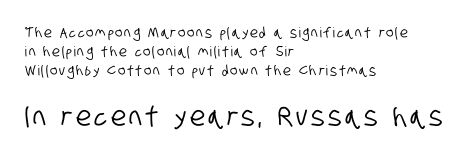
The image shows 27 px text type; set left-aligned, normal line spacing (1.34x), not underlined; the second (bottom) block is 1.93x larger.
